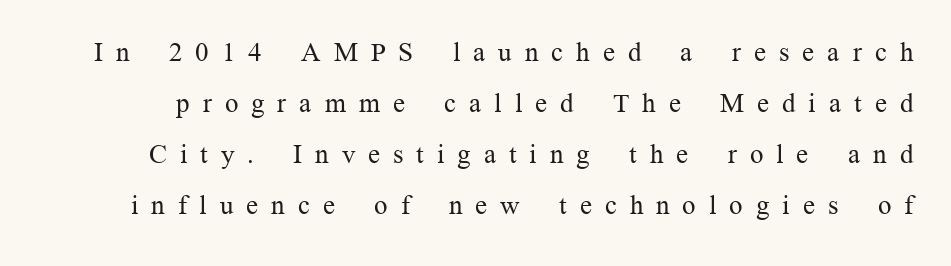
{"italic": "no", "bold": "no", "underline": "no", "line_spacing_ratio": 1.89, "letter_spacing": "wide", "letter_spacing_em": 0.48, "glyph_px": 27}
